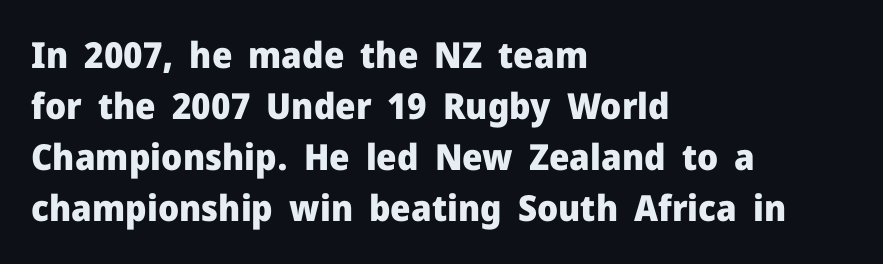
The image shows 36 px heavy sans-serif type, upright; set left-aligned, normal line spacing (1.42x), normal letter spacing, not underlined; low stroke contrast and a medium x-height.
